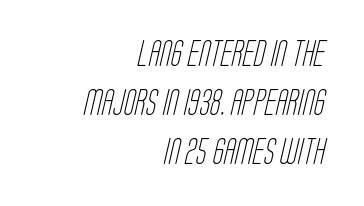
Q: Is the text bold? A: No.
Q: Is the text underlined? A: No.
Q: How is the paragraph aligned? A: Right-aligned.
Q: Is the spacing between letters normal or unusually wide? A: Normal.
